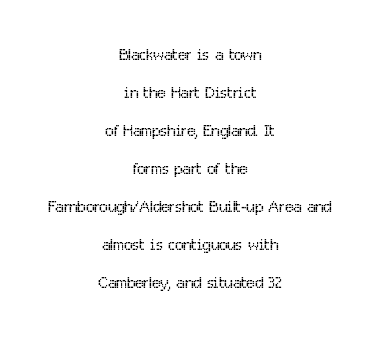
The image shows 22 px text type, upright; set centered, line spacing 1.73x, normal letter spacing, not underlined.
